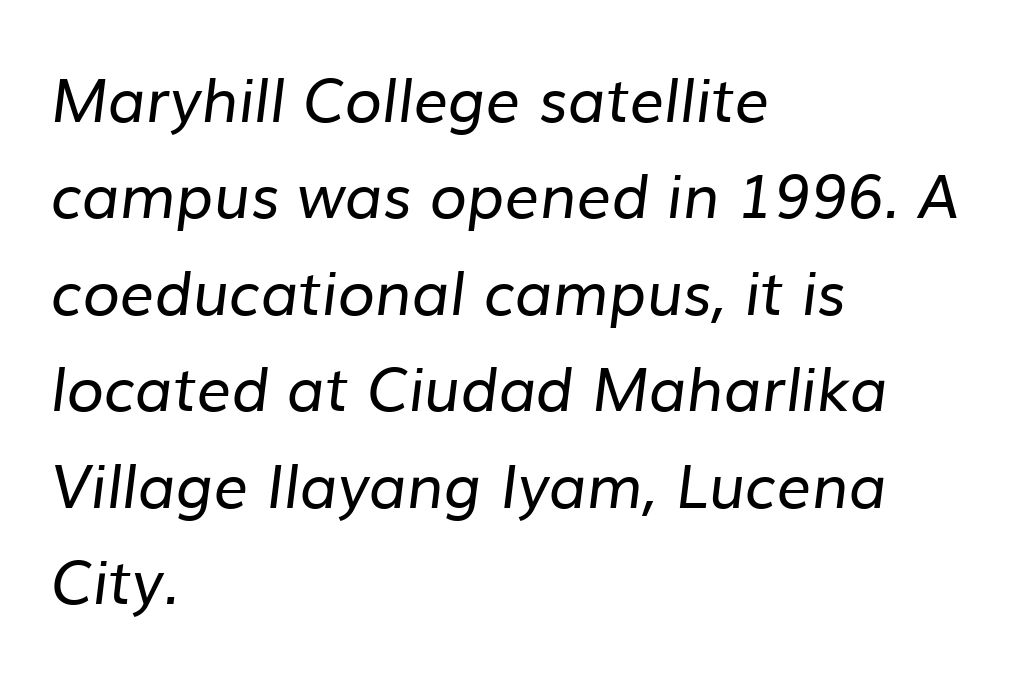
Q: Is the text bold? A: No.
Q: Is the typeface a serif or a sans-serif typeface? A: Sans-serif.
Q: Is the text underlined? A: No.
Q: How is the paragraph aligned? A: Left-aligned.
Q: Is the spacing between letters normal or unusually wide? A: Normal.
Q: Is the spacing between lines tight, normal or loose? A: Normal.
Q: Width (condensed, normal, or wide)? A: Normal.
Q: Stroke contrast? A: Low.
Q: x-height? A: Medium.
Q: Monospaced? A: No.
